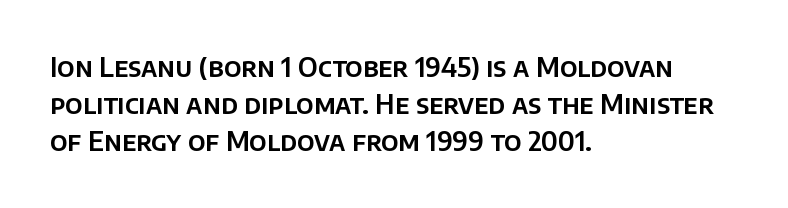
Q: Is the text italic (slanted)? A: No, it is upright.
Q: Is the text underlined? A: No.
Q: How is the paragraph aligned? A: Left-aligned.
Q: Is the spacing between letters normal or unusually wide? A: Normal.
Q: Is the spacing between lines tight, normal or loose? A: Normal.
